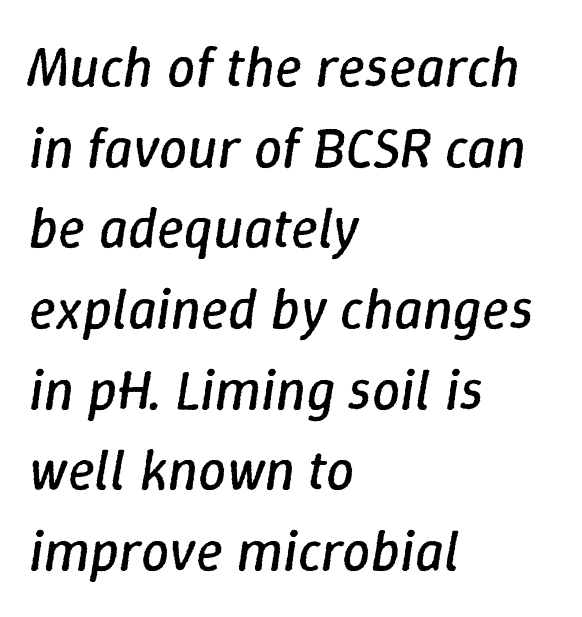
{"italic": "yes", "lean": "right", "slant_degrees": 9, "bold": "no", "weight": "regular", "width": "normal", "stroke_contrast": "low", "x_height": "medium", "monospaced": "no", "underline": "no", "align": "left", "line_spacing": "normal", "line_spacing_ratio": 1.44, "letter_spacing": "normal", "letter_spacing_em": 0.0, "glyph_px": 56}
